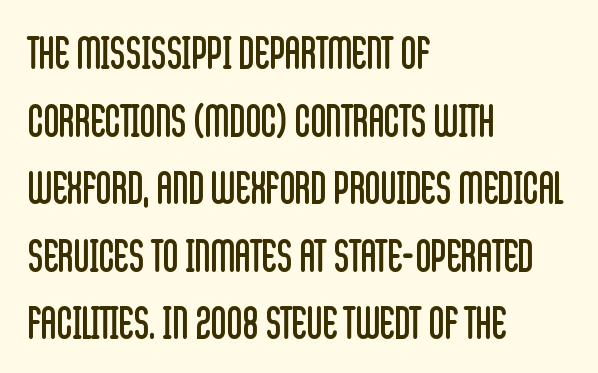
Q: Is the text bold? A: No.
Q: Is the text italic (slanted)? A: No, it is upright.
Q: Is the typeface a serif or a sans-serif typeface? A: Sans-serif.
Q: Is the text underlined? A: No.
Q: How is the paragraph aligned? A: Left-aligned.
Q: Is the spacing between letters normal or unusually wide? A: Normal.
Q: Is the spacing between lines tight, normal or loose? A: Normal.
Q: Width (condensed, normal, or wide)? A: Condensed.
Q: Stroke contrast? A: Low.
Q: x-height? A: Large.
Q: Monospaced? A: No.
